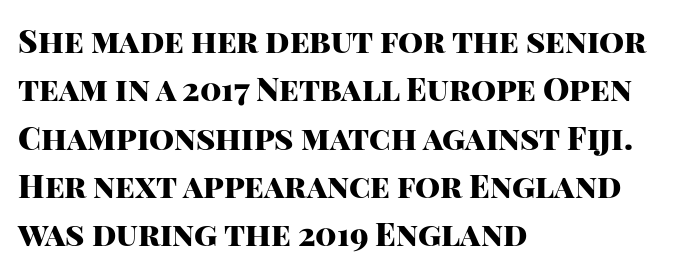
The image shows 32 px heavy sans-serif type, upright; set left-aligned, normal line spacing (1.51x), normal letter spacing, not underlined; high stroke contrast and a large x-height.
